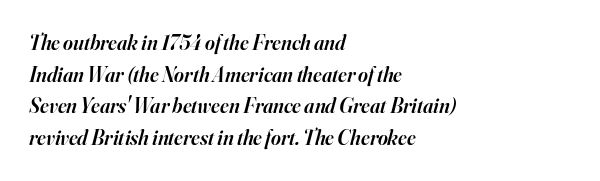
The image shows 21 px text type, italic (leaning right); set left-aligned, normal line spacing (1.51x), normal letter spacing, not underlined.
